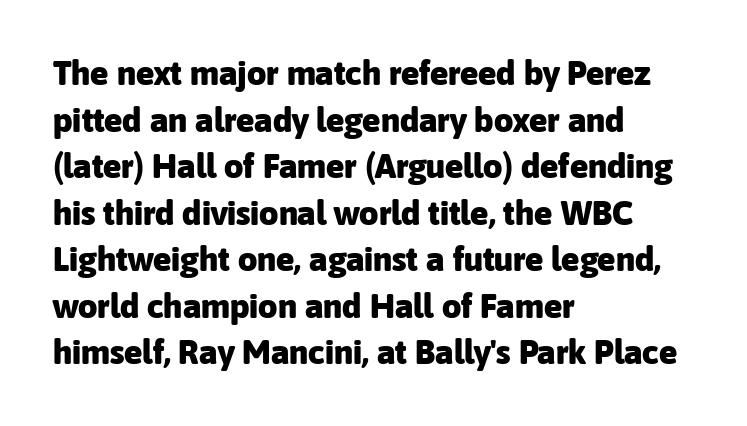
The image shows 34 px heavy sans-serif type, upright; set left-aligned, normal line spacing (1.37x), normal letter spacing, not underlined; low stroke contrast and a medium x-height.
